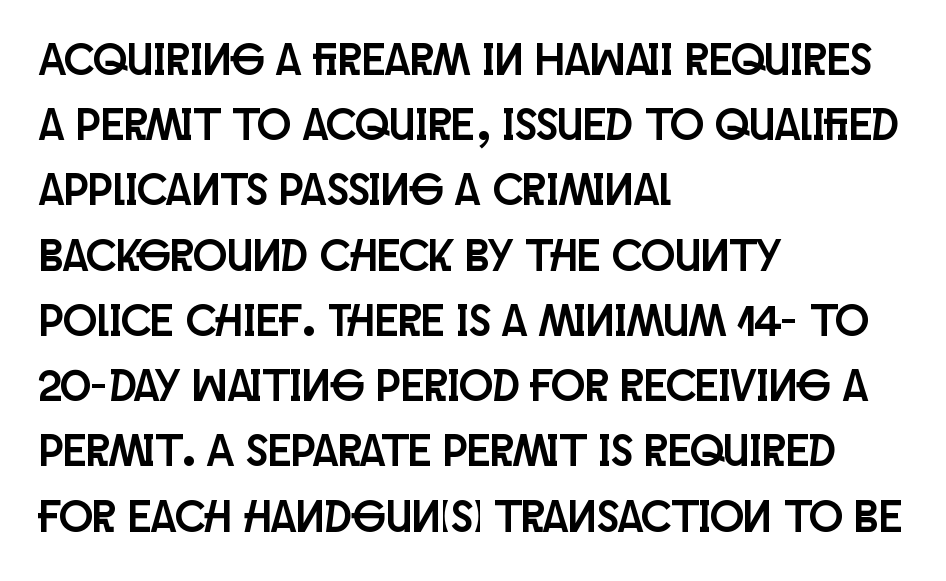
The image shows 45 px condensed sans-serif type, upright; set left-aligned, normal line spacing (1.45x), normal letter spacing, not underlined; low stroke contrast and a large x-height.
